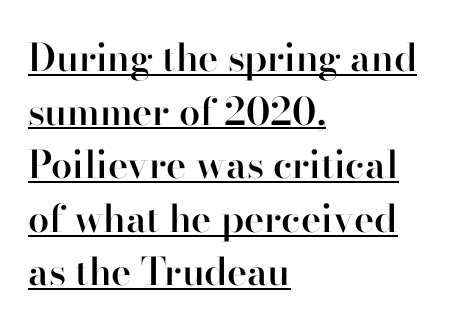
Q: Is the text bold? A: Semi-bold.
Q: Is the text italic (slanted)? A: No, it is upright.
Q: Is the typeface a serif or a sans-serif typeface? A: Serif.
Q: Is the text underlined? A: Yes.
Q: How is the paragraph aligned? A: Left-aligned.
Q: Is the spacing between letters normal or unusually wide? A: Normal.
Q: Is the spacing between lines tight, normal or loose? A: Normal.
Q: Width (condensed, normal, or wide)? A: Normal.
Q: Stroke contrast? A: High.
Q: x-height? A: Small.
Q: Monospaced? A: No.
